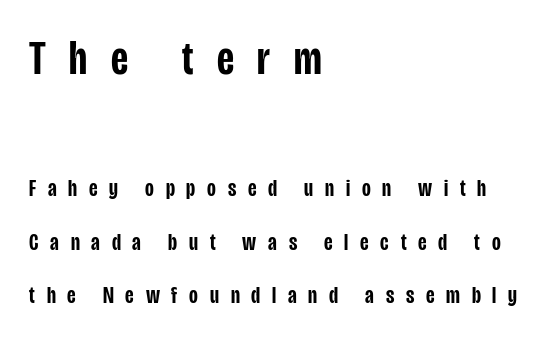
Serifs: no, the terminals of the letterforms are clean. Do the letters lean? They stand straight. Here the first block reads like a headline and the second like body copy. The lines are quadded left. Think of a printed novel: that variable character pitch is what you see here.
